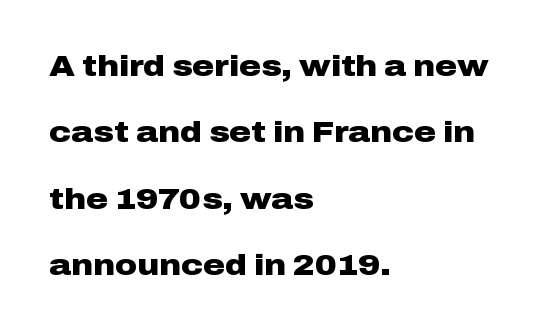
No feet cap the strokes, marking this as sans-serif type. The lines are spread far apart with generous leading. The horizontal fit of the characters is conventional and even. Beneath every word, the page is bare. Style check: upright. The passage shown is emphatically bold.
